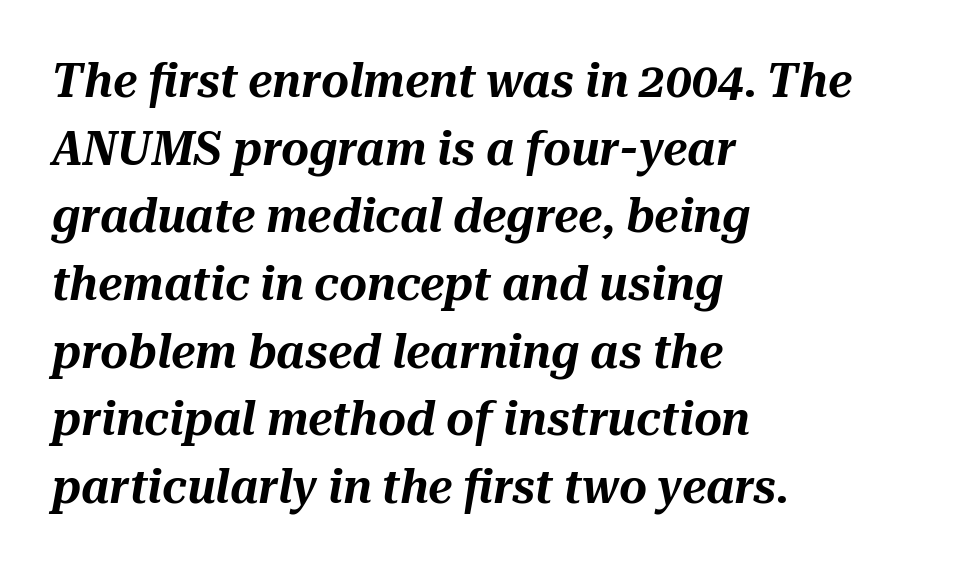
{"italic": "yes", "lean": "right", "slant_degrees": 10, "width": "normal", "stroke_contrast": "medium", "x_height": "medium", "monospaced": "no", "underline": "no", "align": "left", "line_spacing": "normal", "line_spacing_ratio": 1.41, "letter_spacing": "normal", "letter_spacing_em": 0.0, "glyph_px": 48}
